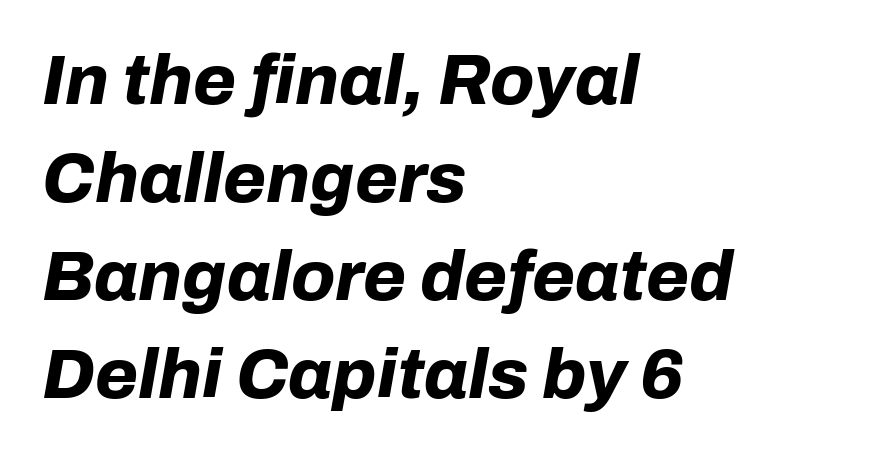
The image shows 70 px bold type, italic (leaning right); set left-aligned, normal line spacing (1.4x), normal letter spacing, not underlined; low stroke contrast and a medium x-height.
